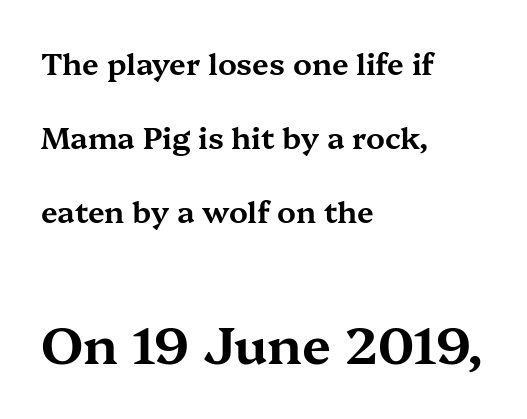
Varying glyph widths throughout — classic text-font behaviour. A student would notice the bottom passage is typeset larger than what precedes it. These lines were composed using upright roman letters. The letters carry serifs — small finishing strokes at the ends of their stems. Only glyphs here, with clear space below each row. Casual observation: everything's shoved over to the left.
